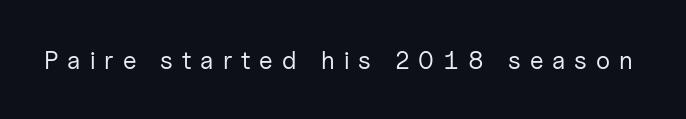
The image shows 25 px text type, upright; set unusually wide letter spacing (+0.36 em), not underlined.
